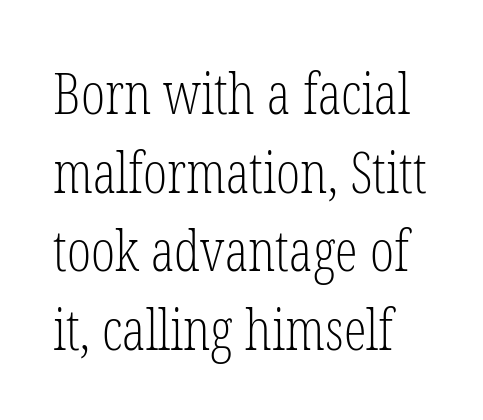
{"serif": "yes", "italic": "no", "bold": "no", "weight": "light", "width": "condensed", "stroke_contrast": "low", "x_height": "medium", "monospaced": "no", "underline": "no", "line_spacing": "normal", "line_spacing_ratio": 1.38, "letter_spacing": "normal", "letter_spacing_em": 0.0, "glyph_px": 57}
